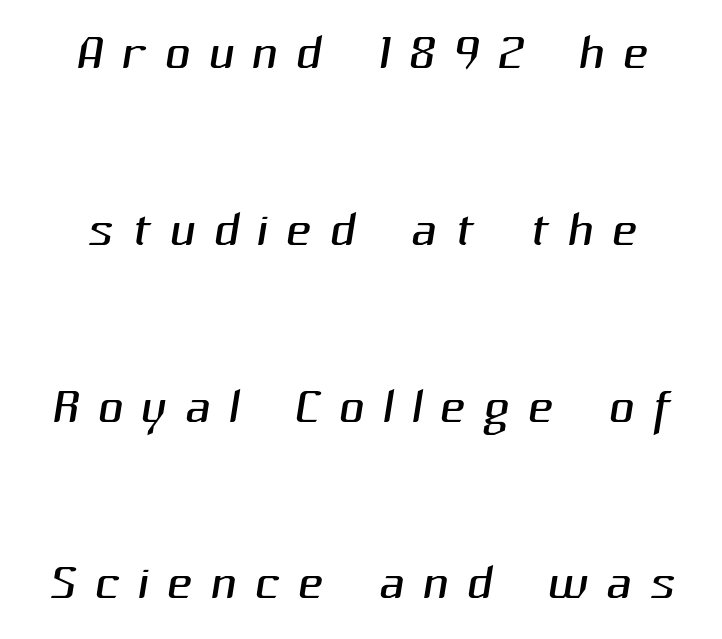
The text block is weighted toward neither margin, spreading evenly from the middle. This rendering employs a face without finishing strokes, i.e., a sans-serif. Glance below the letters and you will spot only blank space. The block of text is sparse from top to bottom, with ample space between rows. Weight: regular or lighter. Someone cranked the tracking dial way up on this one.
